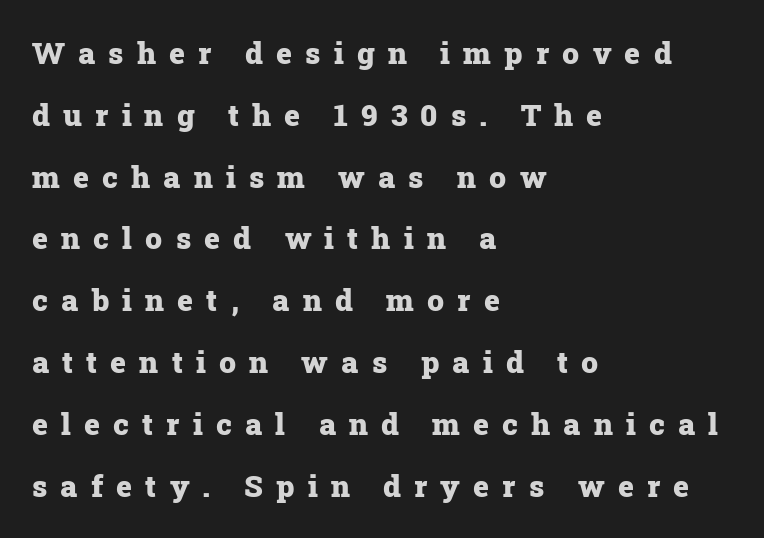
Q: Is the text bold? A: Yes.
Q: Is the text italic (slanted)? A: No, it is upright.
Q: Is the typeface a serif or a sans-serif typeface? A: Serif.
Q: Is the text underlined? A: No.
Q: How is the paragraph aligned? A: Left-aligned.
Q: Is the spacing between letters normal or unusually wide? A: Unusually wide.
Q: Is the spacing between lines tight, normal or loose? A: Loose.
Q: Width (condensed, normal, or wide)? A: Normal.
Q: Stroke contrast? A: Low.
Q: x-height? A: Medium.
Q: Monospaced? A: No.
